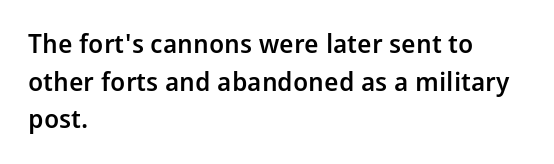
The image shows 26 px text type, upright; set left-aligned, normal line spacing (1.45x), normal letter spacing, not underlined.
